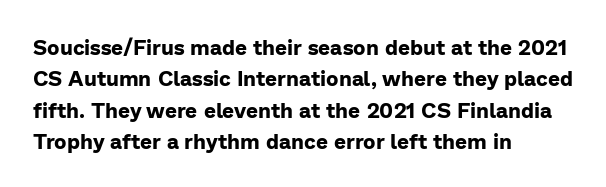
The image shows 21 px bold type, upright; set left-aligned, normal line spacing (1.49x), normal letter spacing, not underlined.
